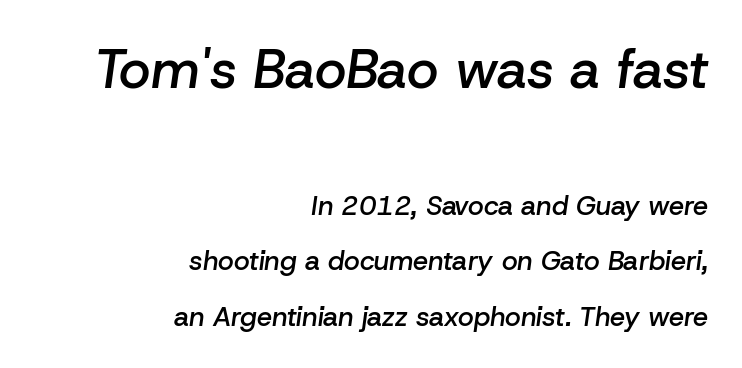
You could not count columns in this text — the font is proportionally spaced. The ragged edge is on the left, which tells us the setting is flush right. Caption: upper text group enlarged, lower text group reduced. Honestly, the letter spacing is just normal — you wouldn't notice it. Typesetter's note: demi weight, one step under bold.
